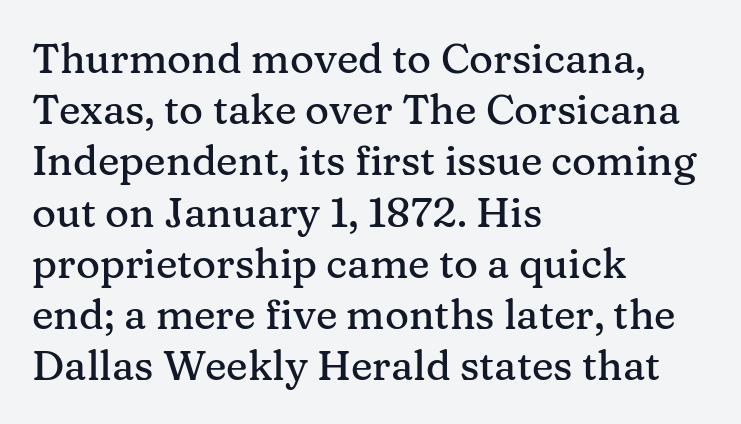
The image shows 41 px serif type, upright; set left-aligned, normal line spacing (1.25x), normal letter spacing, not underlined; medium stroke contrast and a medium x-height.
